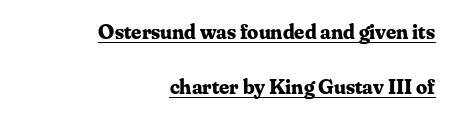
{"italic": "no", "bold": "yes", "underline": "yes", "align": "right", "line_spacing": "loose", "line_spacing_ratio": 2.49, "letter_spacing": "normal", "letter_spacing_em": 0.0, "glyph_px": 22}
